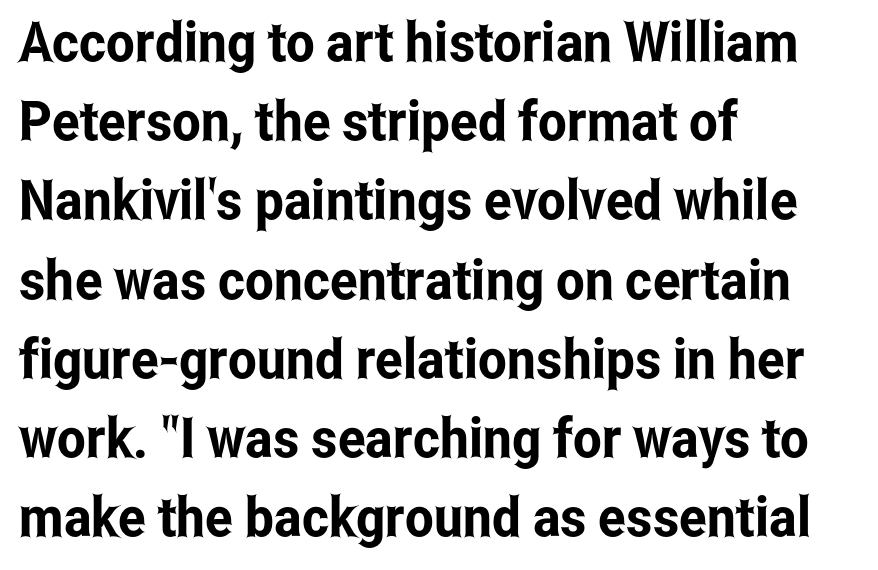
Q: Is the text italic (slanted)? A: No, it is upright.
Q: Is the typeface a serif or a sans-serif typeface? A: Sans-serif.
Q: Is the text underlined? A: No.
Q: How is the paragraph aligned? A: Left-aligned.
Q: Is the spacing between letters normal or unusually wide? A: Normal.
Q: Is the spacing between lines tight, normal or loose? A: Normal.
Q: Width (condensed, normal, or wide)? A: Condensed.
Q: Stroke contrast? A: Low.
Q: x-height? A: Medium.
Q: Monospaced? A: No.
